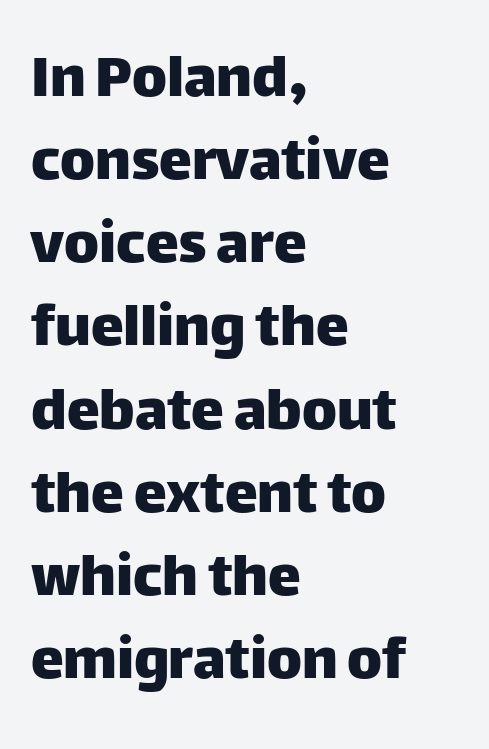
Letter spacing: default. Think of a printed novel: that variable character pitch is what you see here. I'd call this a sans setting — the letters go barefoot. A roman cut, with each character standing at attention. The baseline area is clear. All the whitespace from short lines collects on the right.
